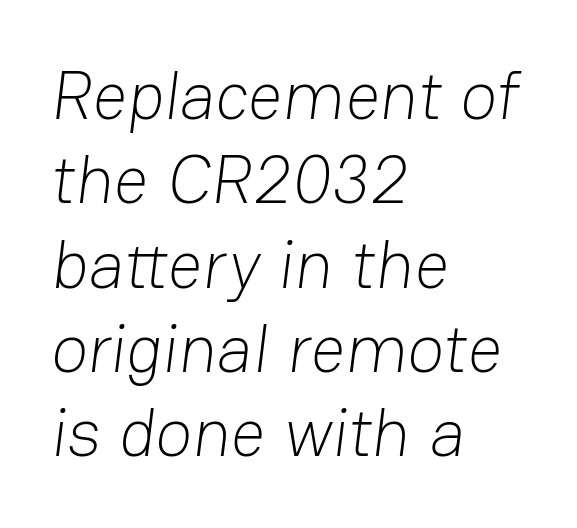
Q: Is the text bold? A: No.
Q: Is the typeface a serif or a sans-serif typeface? A: Sans-serif.
Q: Is the text underlined? A: No.
Q: How is the paragraph aligned? A: Left-aligned.
Q: Is the spacing between letters normal or unusually wide? A: Normal.
Q: Width (condensed, normal, or wide)? A: Normal.
Q: Stroke contrast? A: Low.
Q: x-height? A: Medium.
Q: Monospaced? A: No.
